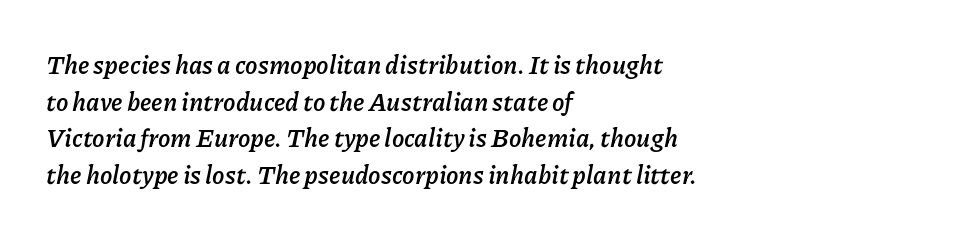
Q: Is the text bold? A: Yes.
Q: Is the text italic (slanted)? A: Yes, it leans right by about 11 degrees.
Q: Is the text underlined? A: No.
Q: How is the paragraph aligned? A: Left-aligned.
Q: Is the spacing between letters normal or unusually wide? A: Normal.
Q: Is the spacing between lines tight, normal or loose? A: Normal.
